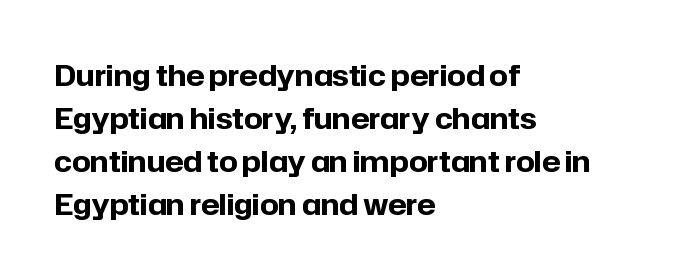
Q: Is the text bold? A: Yes.
Q: Is the text italic (slanted)? A: No, it is upright.
Q: Is the typeface a serif or a sans-serif typeface? A: Sans-serif.
Q: Is the text underlined? A: No.
Q: How is the paragraph aligned? A: Left-aligned.
Q: Is the spacing between letters normal or unusually wide? A: Normal.
Q: Is the spacing between lines tight, normal or loose? A: Normal.
Q: Width (condensed, normal, or wide)? A: Normal.
Q: Stroke contrast? A: Low.
Q: x-height? A: Medium.
Q: Monospaced? A: No.
